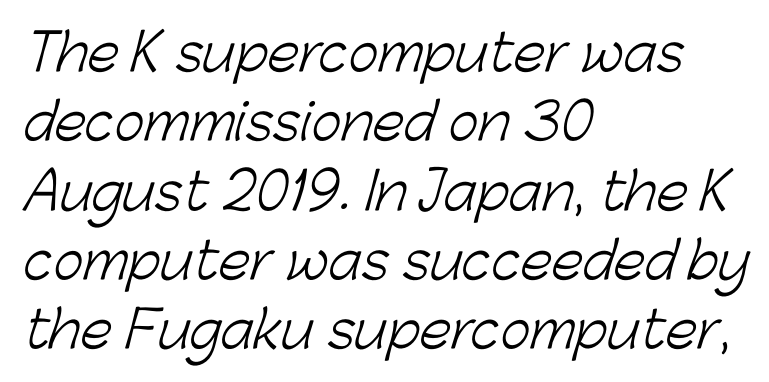
Q: Is the text bold? A: No.
Q: Is the typeface a serif or a sans-serif typeface? A: Sans-serif.
Q: Is the text underlined? A: No.
Q: How is the paragraph aligned? A: Left-aligned.
Q: Is the spacing between letters normal or unusually wide? A: Normal.
Q: Is the spacing between lines tight, normal or loose? A: Normal.
Q: Width (condensed, normal, or wide)? A: Normal.
Q: Stroke contrast? A: Low.
Q: x-height? A: Medium.
Q: Monospaced? A: No.
